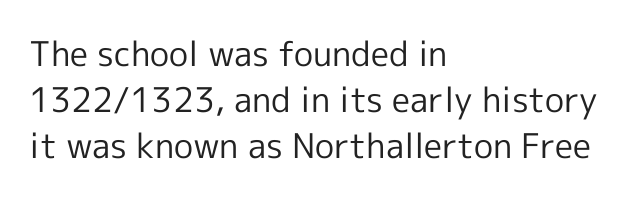
{"serif": "no", "italic": "no", "bold": "no", "weight": "regular", "width": "normal", "x_height": "medium", "monospaced": "no", "underline": "no", "align": "left", "line_spacing": "normal", "line_spacing_ratio": 1.36, "letter_spacing": "normal", "letter_spacing_em": 0.0, "glyph_px": 34}
